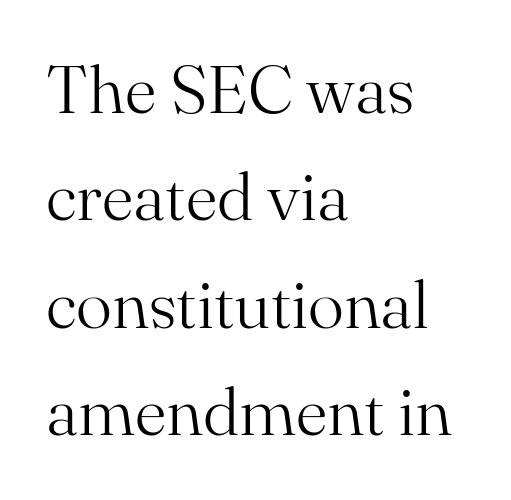
The leading is moderate, giving the passage an even texture. Notice how the stems are strictly vertical — no italics here. Observe the ordinary spacing: letters are neighbours, not strangers. A serif font was chosen for this passage. Is the type heavy? It reads as light-to-regular instead.
